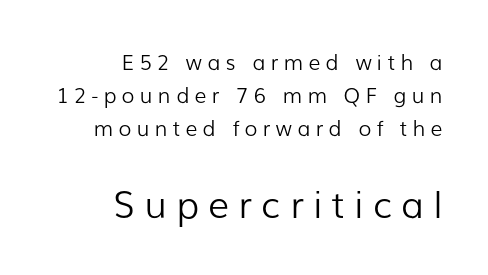
The rows are spaced the way most documents space them. In terms of letterform style, serifs are entirely absent. The letters look calm and open, with moderate or lighter stems. Here the glyphs are tracked loosely, breaking word shapes into spaced letters. Look at the glyph heights: the lower group is clearly the bigger setting. Unlike italic type, these characters show no tilt at all.
